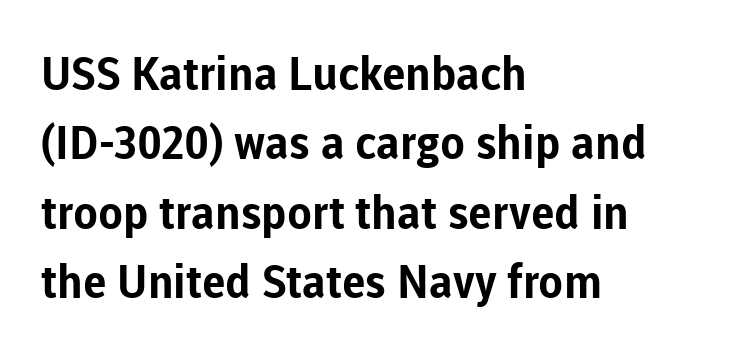
The image shows 46 px bold sans-serif type, upright; set left-aligned, normal line spacing (1.51x), normal letter spacing, not underlined; low stroke contrast and a medium x-height.
